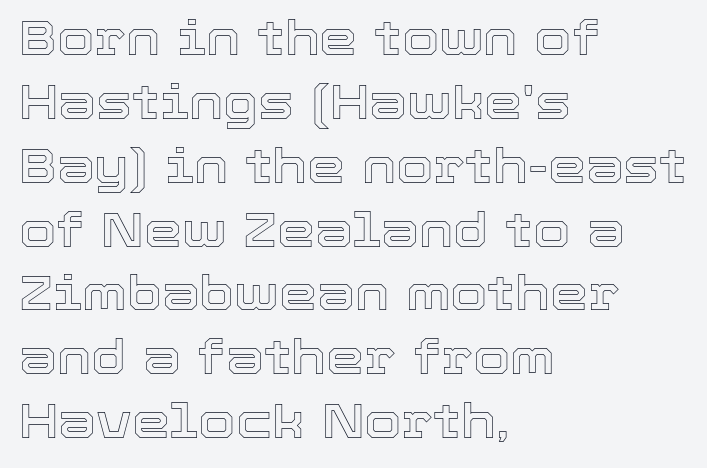
{"italic": "no", "width": "normal", "x_height": "medium", "monospaced": "no", "underline": "no", "align": "left", "line_spacing": "normal", "line_spacing_ratio": 1.33, "letter_spacing": "normal", "letter_spacing_em": 0.0, "glyph_px": 48}
